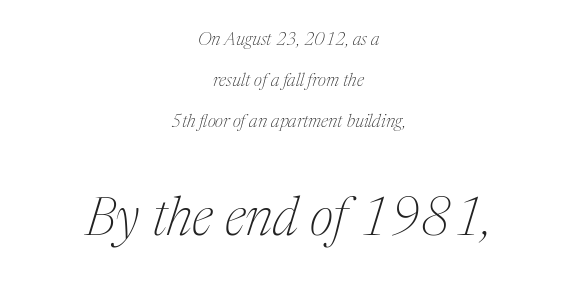
Q: Is the text bold? A: No.
Q: Is the text italic (slanted)? A: Yes, it leans right by about 17 degrees.
Q: Is the typeface a serif or a sans-serif typeface? A: Serif.
Q: Is the text underlined? A: No.
Q: How is the paragraph aligned? A: Centered.
Q: Is the spacing between letters normal or unusually wide? A: Normal.
Q: Is the spacing between lines tight, normal or loose? A: Loose.
Q: Which block of text is set in a larger size, the first (top) or the second (bottom)? A: The second (bottom) one.
Q: Width (condensed, normal, or wide)? A: Normal.
Q: Stroke contrast? A: Medium.
Q: x-height? A: Medium.
Q: Monospaced? A: No.
